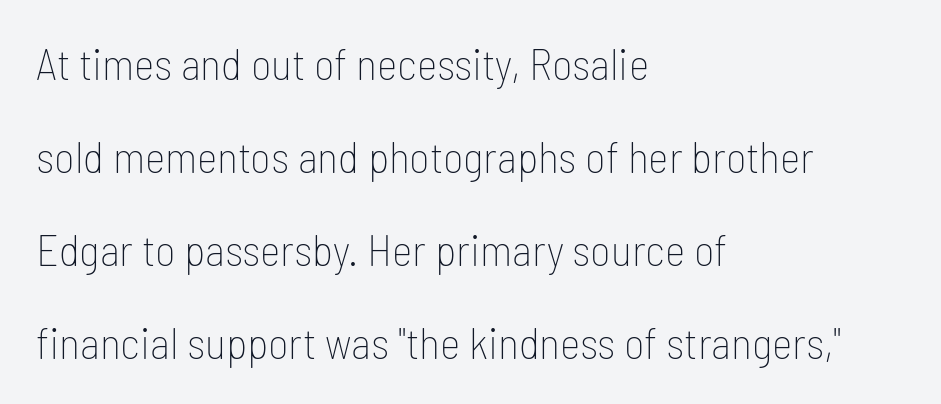
{"serif": "no", "italic": "no", "bold": "no", "weight": "thin", "width": "condensed", "stroke_contrast": "low", "x_height": "medium", "monospaced": "no", "underline": "no", "align": "left", "line_spacing": "loose", "line_spacing_ratio": 2.11, "letter_spacing": "normal", "letter_spacing_em": 0.0, "glyph_px": 44}
